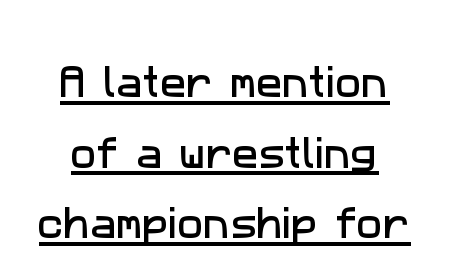
{"serif": "no", "width": "normal", "stroke_contrast": "low", "x_height": "medium", "monospaced": "no", "underline": "yes", "line_spacing": "loose", "line_spacing_ratio": 2.02, "letter_spacing": "normal", "letter_spacing_em": 0.0, "glyph_px": 35}
